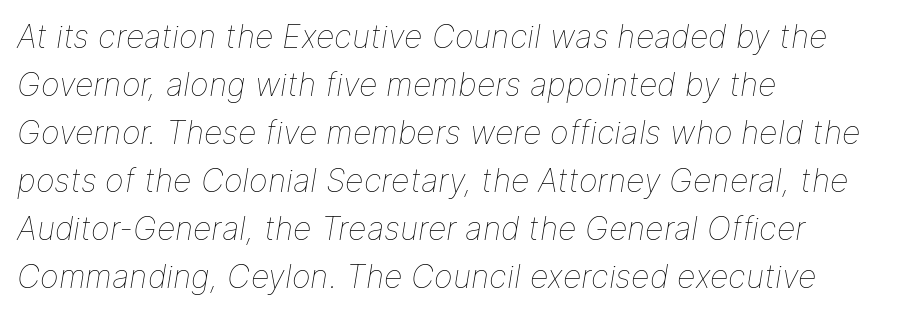
{"italic": "yes", "lean": "right", "slant_degrees": 9, "bold": "no", "weight": "thin", "width": "normal", "stroke_contrast": "low", "x_height": "medium", "monospaced": "no", "underline": "no", "align": "left", "line_spacing": "normal", "line_spacing_ratio": 1.5, "letter_spacing": "normal", "letter_spacing_em": 0.0, "glyph_px": 32}
